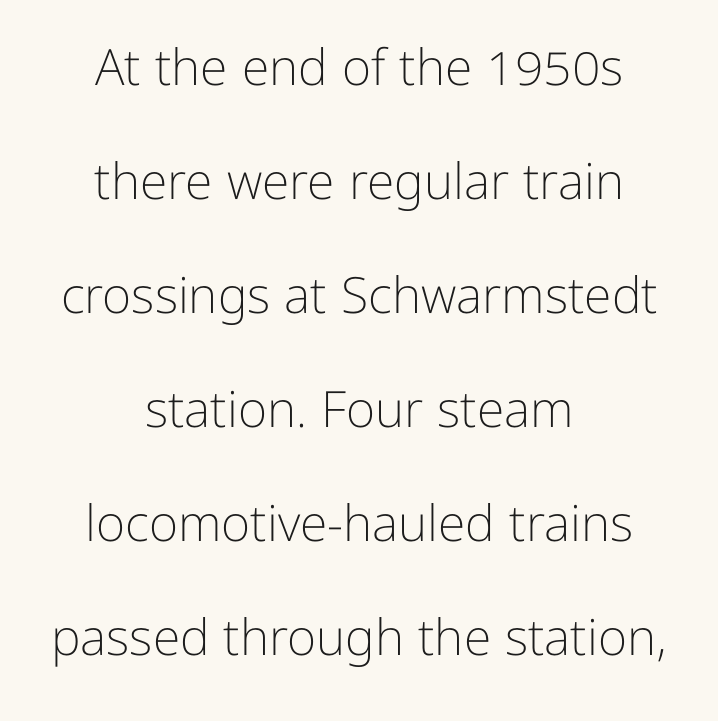
Classification — sans serif. Spacing between characters is what you'd get straight out of the box. The space directly below the letters is spotless. Successive baselines arrive slowly, with a big drop between each. Every character sits straight up, as roman type does. Summary of weight: not heavy and not bold.
